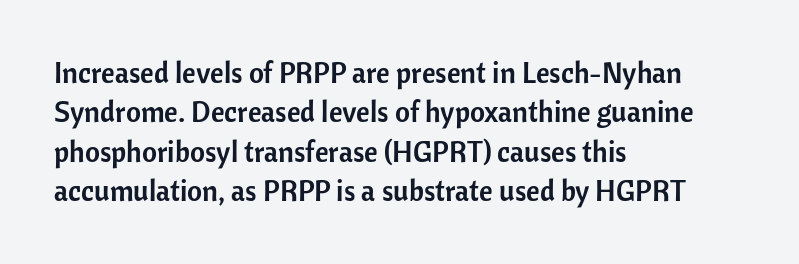
Q: Is the text italic (slanted)? A: No, it is upright.
Q: Is the typeface a serif or a sans-serif typeface? A: Sans-serif.
Q: Is the text underlined? A: No.
Q: How is the paragraph aligned? A: Left-aligned.
Q: Is the spacing between letters normal or unusually wide? A: Normal.
Q: Is the spacing between lines tight, normal or loose? A: Normal.
Q: Width (condensed, normal, or wide)? A: Normal.
Q: Stroke contrast? A: Low.
Q: x-height? A: Medium.
Q: Monospaced? A: No.
